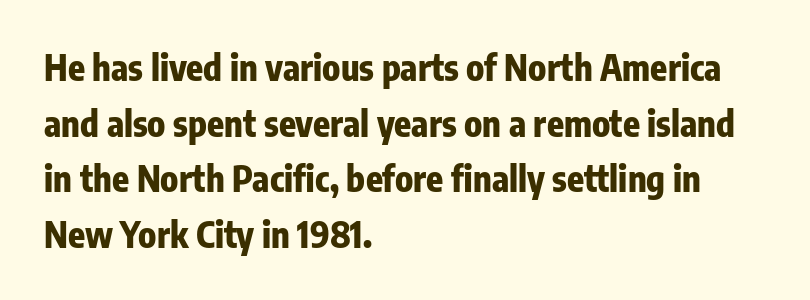
It's the straight-up-and-down kind of type. These lines sit exactly where default settings would place them. The letters advance in unequal steps, a hallmark of proportional type. Descenders hang freely into open space. Here the glyphs are tracked normally, forming tight word shapes.
